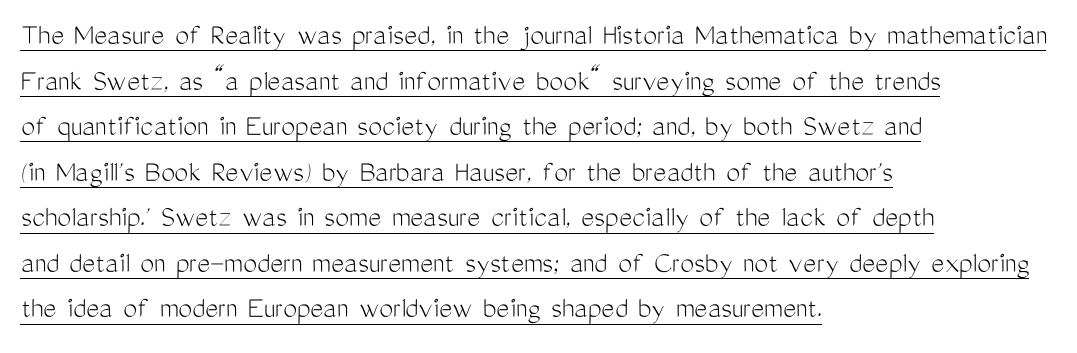
Q: Is the text bold? A: No.
Q: Is the text italic (slanted)? A: No, it is upright.
Q: Is the typeface a serif or a sans-serif typeface? A: Sans-serif.
Q: Is the text underlined? A: Yes.
Q: How is the paragraph aligned? A: Left-aligned.
Q: Is the spacing between letters normal or unusually wide? A: Normal.
Q: Is the spacing between lines tight, normal or loose? A: Normal.
Q: Width (condensed, normal, or wide)? A: Condensed.
Q: Stroke contrast? A: Medium.
Q: x-height? A: Medium.
Q: Monospaced? A: No.
